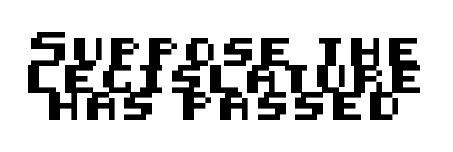
The letters stand upright; this is a roman face. Bare-footed words on every line. Notice how descenders almost collide with the ascenders below — that's tight leading. This sample uses a sans-serif face.
